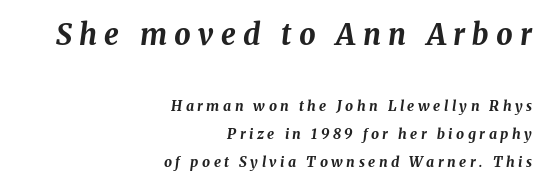
The rendering uses natural spacing where letterforms have individual widths. All the whitespace from short lines collects on the left. You could fit nearly another row in the gap between these rows. The space directly below the letters is spotless. Students, note that the glyphs here are deliberately spaced far apart. The block sitting higher on the canvas is the one with enlarged characters.
